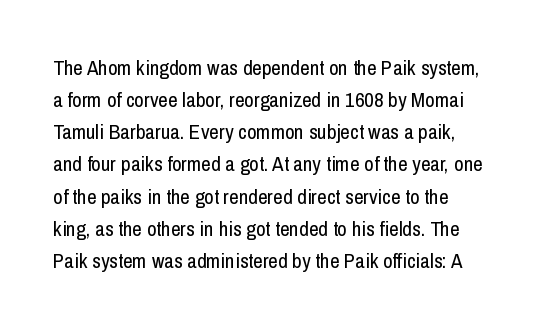
Q: Is the text bold? A: No.
Q: Is the text italic (slanted)? A: No, it is upright.
Q: Is the text underlined? A: No.
Q: Is the spacing between letters normal or unusually wide? A: Normal.
Q: Is the spacing between lines tight, normal or loose? A: Normal.
